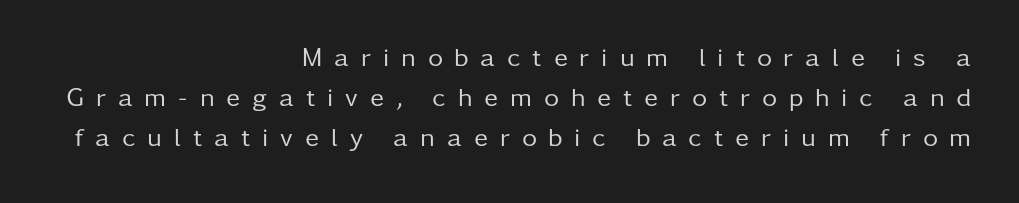
Vertically, the passage feels balanced, rows spaced as you'd expect. Each word looks stretched out because of the extra space between its letters. Vertical strokes here are truly vertical. Layout note: lines flush right.
